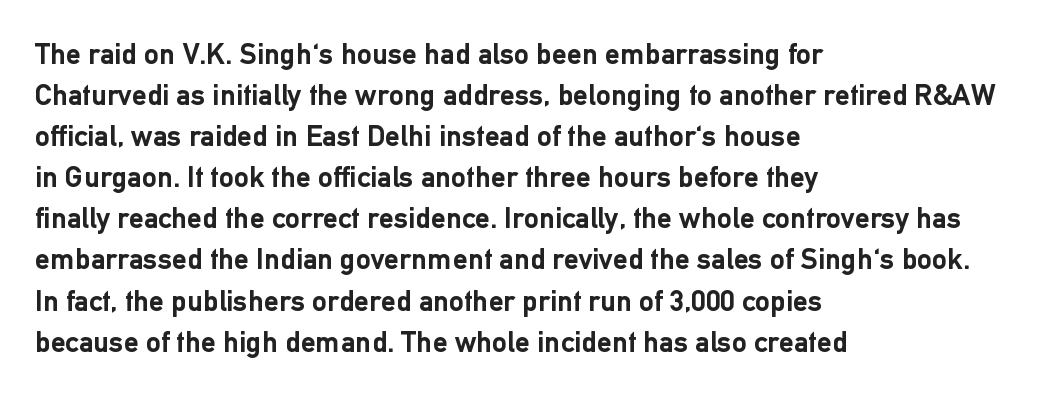
The image shows 30 px semibold sans-serif type, upright; set left-aligned, normal line spacing (1.37x), normal letter spacing, not underlined; low stroke contrast and a medium x-height.
